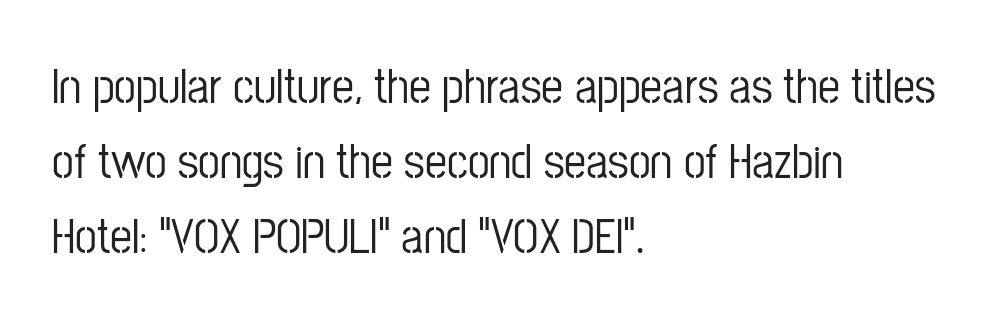
The image shows 49 px condensed sans-serif type, upright; set left-aligned, normal line spacing (1.53x), normal letter spacing, not underlined; low stroke contrast and a medium x-height.
